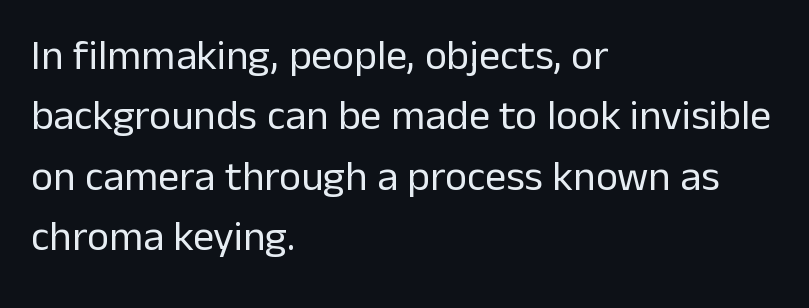
Q: Is the text bold? A: No.
Q: Is the text italic (slanted)? A: No, it is upright.
Q: Is the typeface a serif or a sans-serif typeface? A: Sans-serif.
Q: Is the text underlined? A: No.
Q: How is the paragraph aligned? A: Left-aligned.
Q: Is the spacing between letters normal or unusually wide? A: Normal.
Q: Is the spacing between lines tight, normal or loose? A: Normal.
Q: Width (condensed, normal, or wide)? A: Normal.
Q: Stroke contrast? A: Low.
Q: x-height? A: Medium.
Q: Monospaced? A: No.
